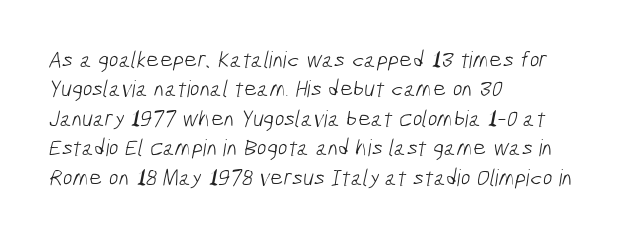
The image shows 23 px text type; set left-aligned, normal line spacing (1.28x), normal letter spacing, not underlined.
